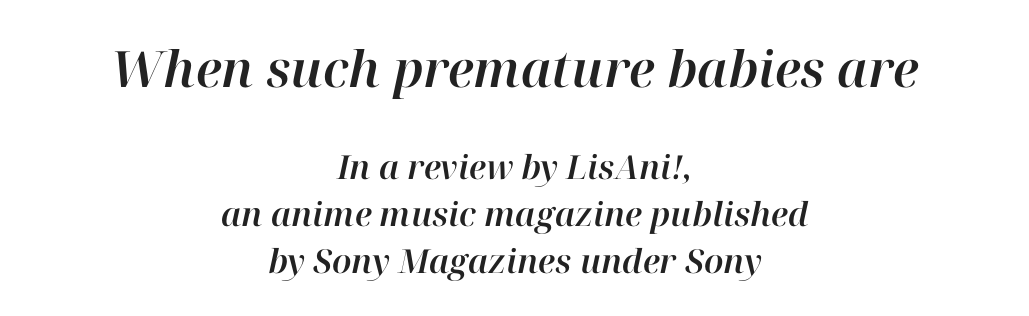
{"italic": "yes", "lean": "right", "slant_degrees": 12, "width": "normal", "stroke_contrast": "high", "x_height": "medium", "monospaced": "no", "underline": "no", "align": "center", "line_spacing": "normal", "line_spacing_ratio": 1.41, "letter_spacing": "normal", "letter_spacing_em": 0.0, "larger_block": "first", "size_ratio": 1.52, "glyph_px": 50}
